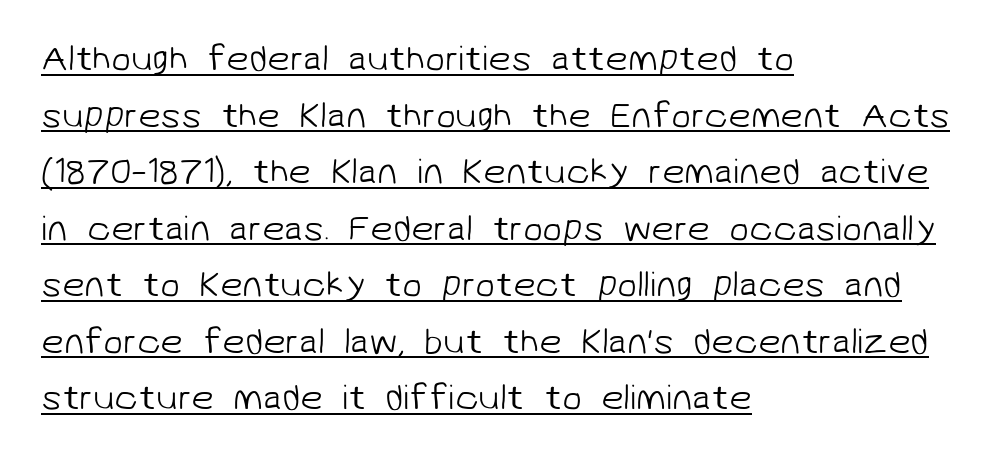
The image shows 36 px light sans-serif type; set left-aligned, normal line spacing (1.57x), normal letter spacing, underlined; low stroke contrast and a medium x-height.
